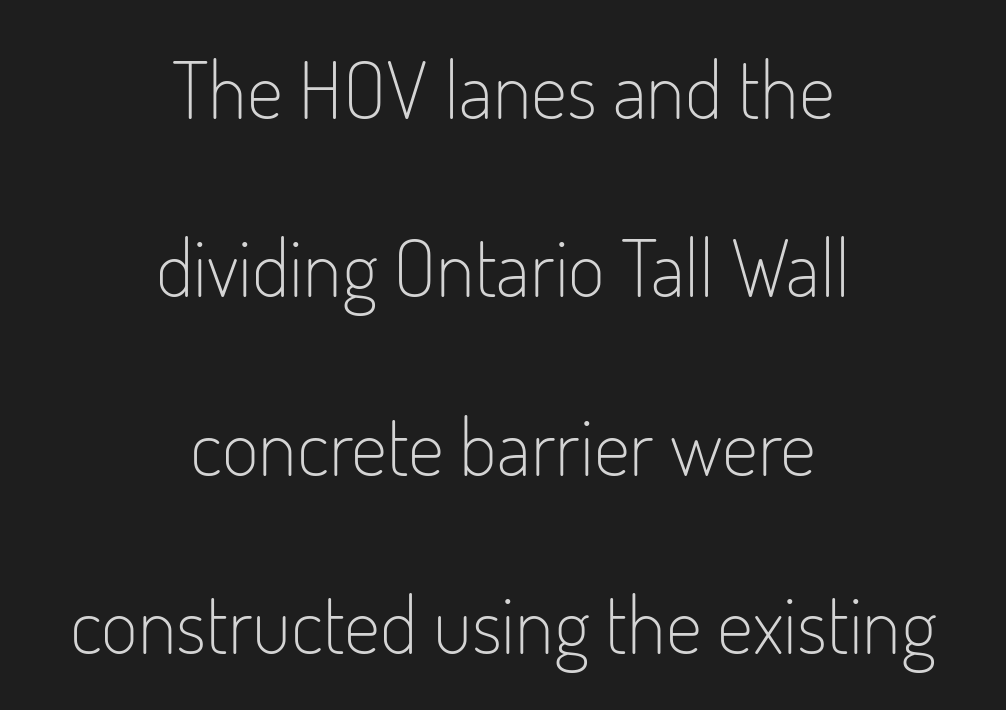
The rendering uses natural spacing where letterforms have individual widths. Any mark beneath the type? The region is blank. The type family on display is of the sans-serif kind. Line starts and ends both wander, symmetrically.
